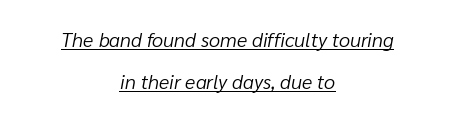
Q: Is the text bold? A: No.
Q: Is the text italic (slanted)? A: Yes, it leans right by about 10 degrees.
Q: Is the text underlined? A: Yes.
Q: How is the paragraph aligned? A: Centered.
Q: Is the spacing between letters normal or unusually wide? A: Normal.
Q: Is the spacing between lines tight, normal or loose? A: Loose.
